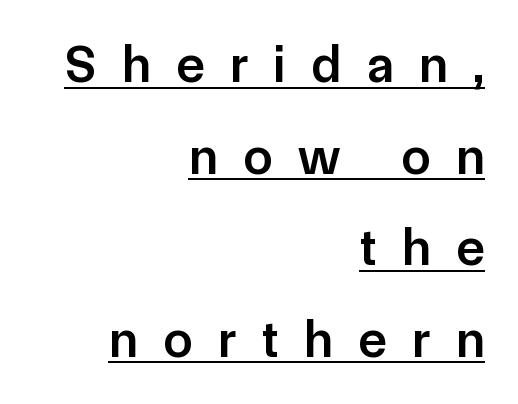
Q: Is the text bold? A: Semi-bold.
Q: Is the text italic (slanted)? A: No, it is upright.
Q: Is the typeface a serif or a sans-serif typeface? A: Sans-serif.
Q: Is the text underlined? A: Yes.
Q: How is the paragraph aligned? A: Right-aligned.
Q: Is the spacing between letters normal or unusually wide? A: Unusually wide.
Q: Width (condensed, normal, or wide)? A: Normal.
Q: Stroke contrast? A: Low.
Q: x-height? A: Medium.
Q: Monospaced? A: No.
